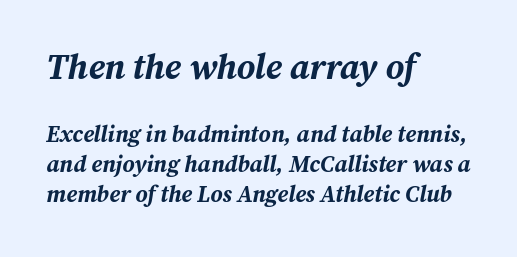
{"italic": "yes", "lean": "right", "slant_degrees": 12, "bold": "yes", "weight": "bold", "width": "normal", "stroke_contrast": "medium", "x_height": "medium", "monospaced": "no", "underline": "no", "align": "left", "line_spacing": "normal", "line_spacing_ratio": 1.31, "letter_spacing": "normal", "letter_spacing_em": 0.0, "larger_block": "first", "size_ratio": 1.52, "glyph_px": 35}
